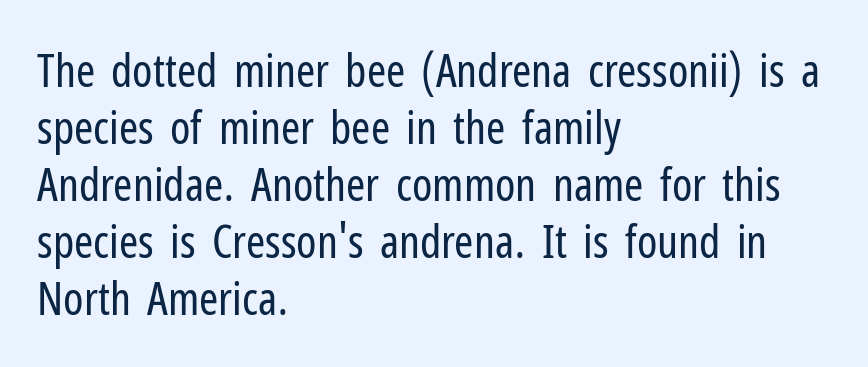
I'd call this a sans setting — the letters go barefoot. Compared with typical body copy, the letter spacing here is the same. Honestly, there is no underline to notice here at all. This is roman type, the default non-slanted kind. A quiet, ordinary-to-light weight characterises the typeface. Character widths vary here, with narrow letters taking less room than wide ones.
